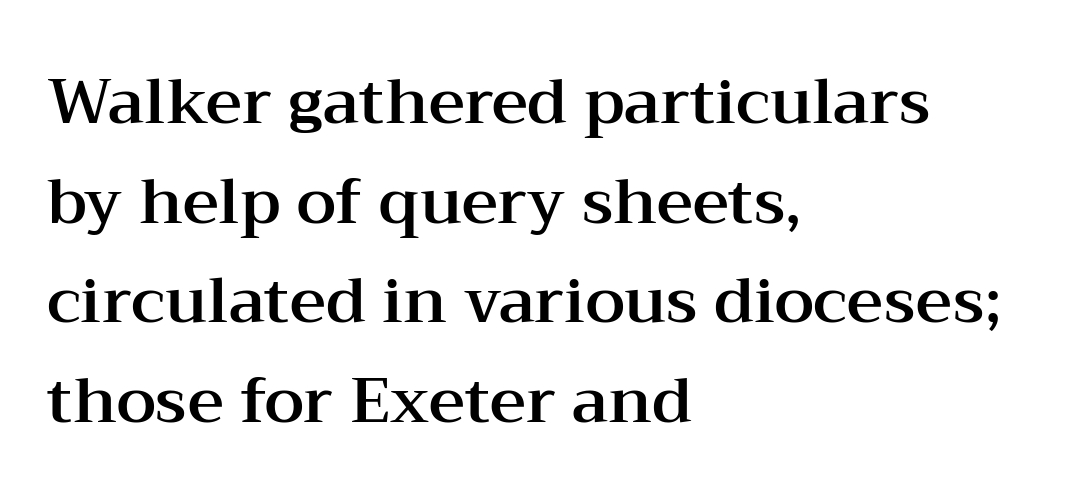
The image shows 63 px wide serif type, upright; set left-aligned, normal line spacing (1.58x), normal letter spacing, not underlined; medium stroke contrast and a medium x-height.
